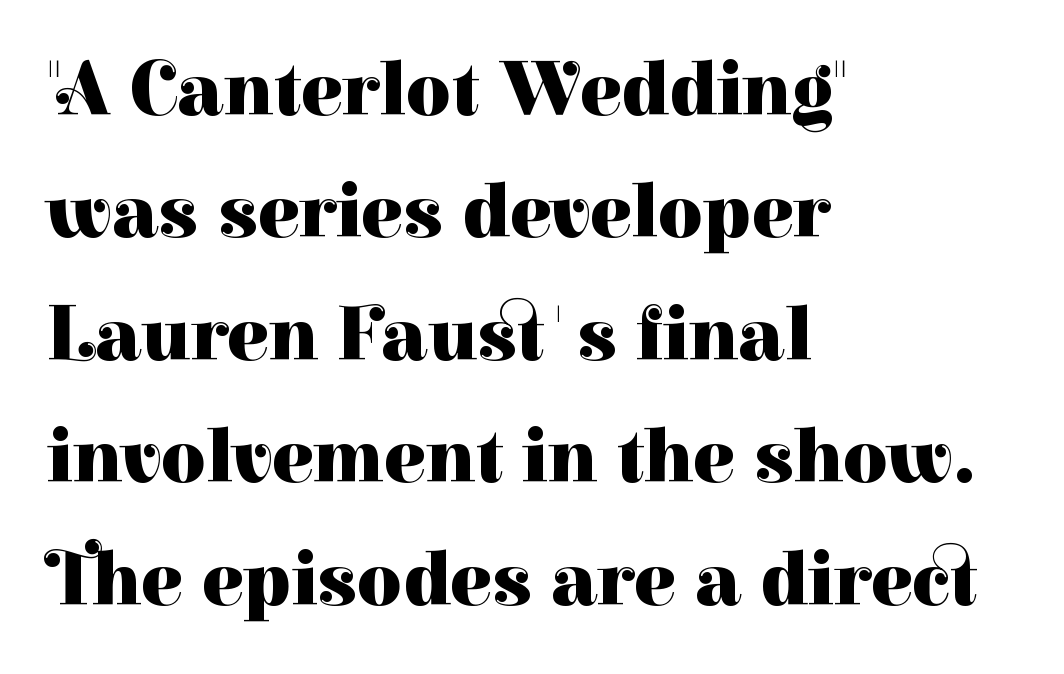
{"serif": "yes", "italic": "no", "bold": "yes", "weight": "heavy", "width": "normal", "stroke_contrast": "high", "x_height": "medium", "monospaced": "no", "underline": "no", "align": "left", "line_spacing": "normal", "line_spacing_ratio": 1.59, "letter_spacing": "normal", "letter_spacing_em": 0.0, "glyph_px": 77}
